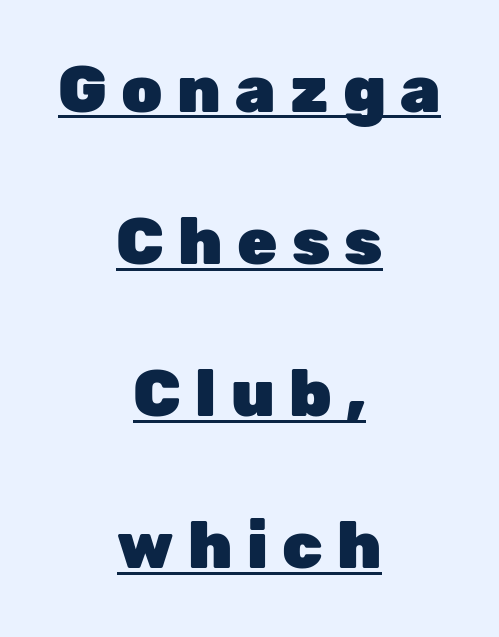
The image shows 65 px heavy sans-serif type, upright; set centered, loose line spacing (2.34x), unusually wide letter spacing (+0.22 em), underlined; low stroke contrast and a medium x-height.
